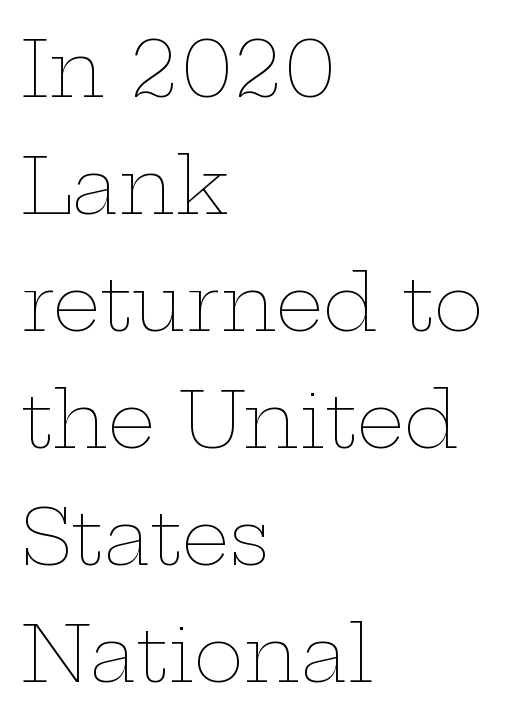
Think of a printed novel: that variable character pitch is what you see here. Caption: multi-line text, flush left, ragged right. Spacing between characters is what you'd get straight out of the box. The font sits on the lighter half of the weight spectrum, regular included. Reading down the column, the eye jumps a familiar distance to each next line.
